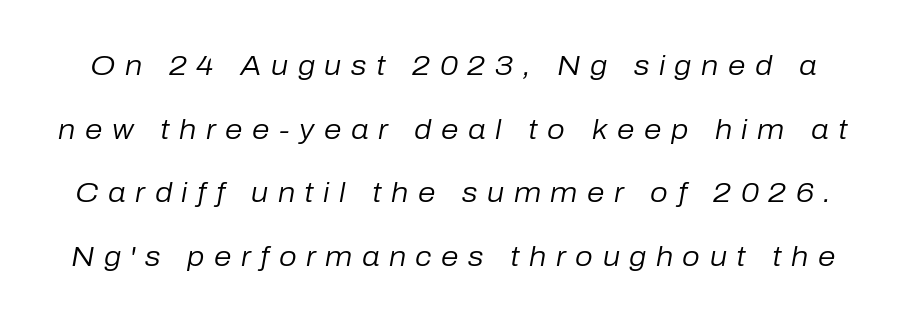
It's the slanting kind of type. Descenders are the only things crossing below the line. Does extra space separate the letters? Yes, quite a lot of it. These lines stand farther apart than default settings would place them.
